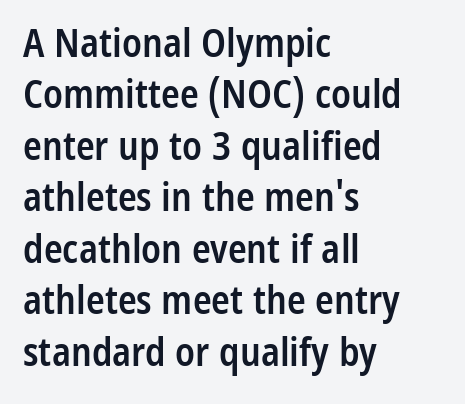
{"serif": "no", "italic": "no", "bold": "semi", "weight": "semibold", "width": "condensed", "stroke_contrast": "low", "x_height": "medium", "monospaced": "no", "underline": "no", "align": "left", "line_spacing": "normal", "line_spacing_ratio": 1.32, "letter_spacing": "normal", "letter_spacing_em": 0.0, "glyph_px": 39}
